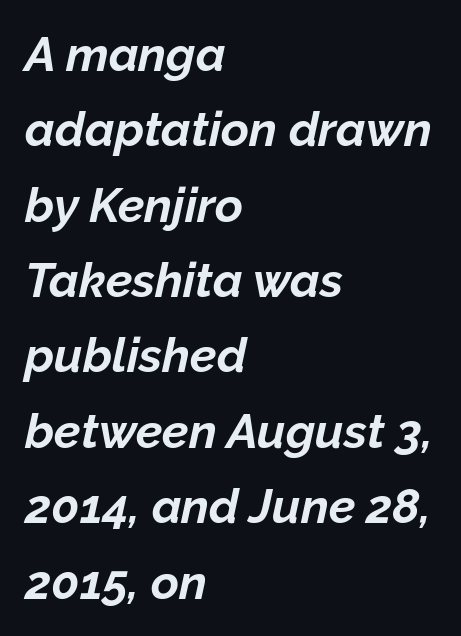
A typesetter would call this leading conventional body-copy spacing. Does the lettering tilt? It does — this is italic. Underlining? Definitely not there. In terms of letterspacing, this is plain default setting. Summary of weight: heavy, a full bold. The compositor pushed each line to the left boundary.
